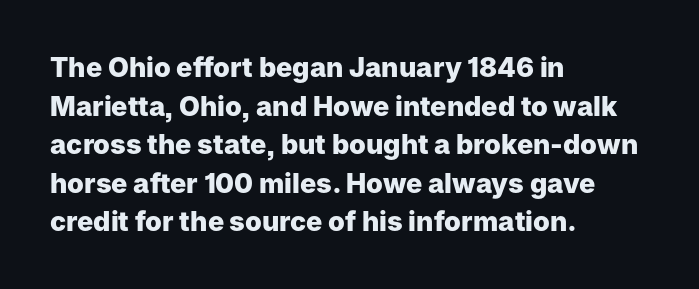
Q: Is the text bold? A: Yes.
Q: Is the text italic (slanted)? A: No, it is upright.
Q: Is the text underlined? A: No.
Q: How is the paragraph aligned? A: Left-aligned.
Q: Is the spacing between letters normal or unusually wide? A: Normal.
Q: Is the spacing between lines tight, normal or loose? A: Normal.
